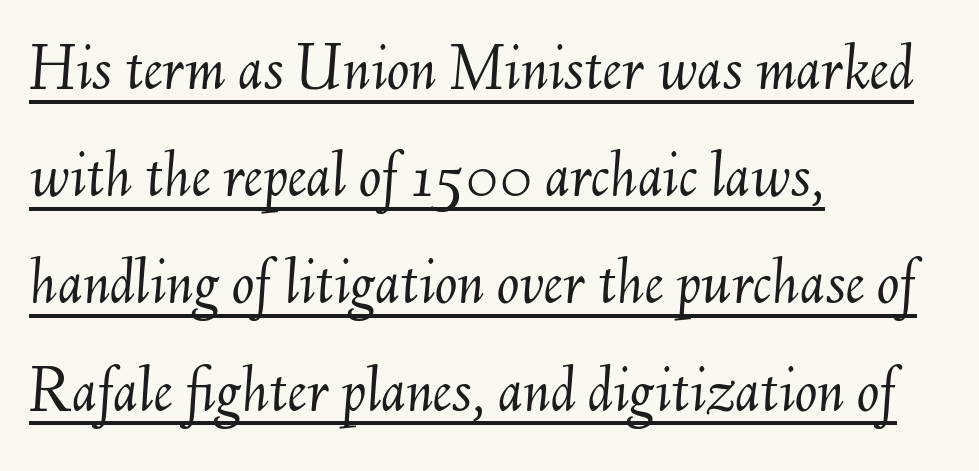
The image shows 67 px light type, italic (leaning right); set left-aligned, normal line spacing (1.6x), normal letter spacing, underlined; medium stroke contrast and a small x-height.
